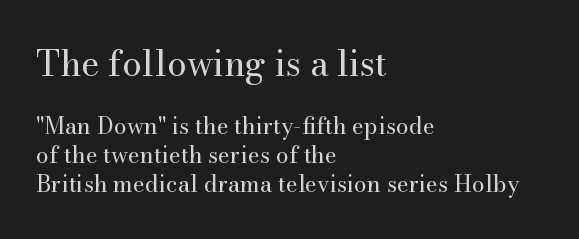
Q: Is the text bold? A: No.
Q: Is the text italic (slanted)? A: No, it is upright.
Q: Is the typeface a serif or a sans-serif typeface? A: Serif.
Q: Is the text underlined? A: No.
Q: How is the paragraph aligned? A: Left-aligned.
Q: Is the spacing between letters normal or unusually wide? A: Normal.
Q: Is the spacing between lines tight, normal or loose? A: Normal.
Q: Which block of text is set in a larger size, the first (top) or the second (bottom)? A: The first (top) one.
Q: Width (condensed, normal, or wide)? A: Normal.
Q: Stroke contrast? A: Medium.
Q: x-height? A: Small.
Q: Monospaced? A: No.
